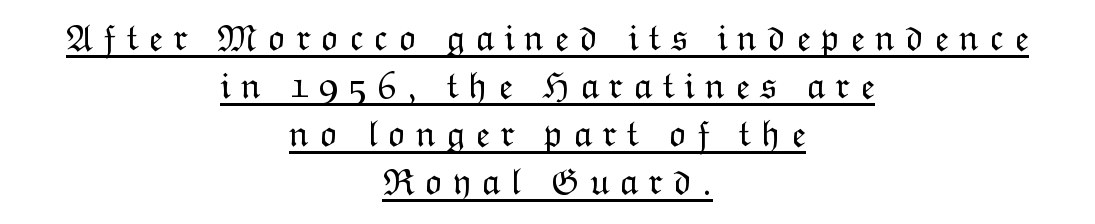
The image shows 38 px light type, upright; set centered, normal line spacing (1.26x), unusually wide letter spacing (+0.26 em), underlined; low stroke contrast and a medium x-height.
